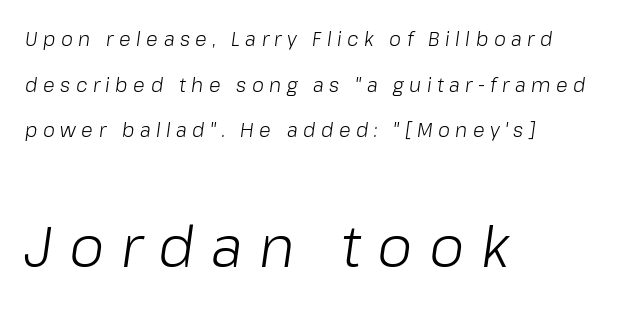
Q: Is the text bold? A: No.
Q: Is the text italic (slanted)? A: Yes, it leans right by about 8 degrees.
Q: Is the text underlined? A: No.
Q: How is the paragraph aligned? A: Left-aligned.
Q: Is the spacing between letters normal or unusually wide? A: Unusually wide.
Q: Is the spacing between lines tight, normal or loose? A: Loose.
Q: Which block of text is set in a larger size, the first (top) or the second (bottom)? A: The second (bottom) one.
Q: Width (condensed, normal, or wide)? A: Normal.
Q: Stroke contrast? A: Low.
Q: x-height? A: Medium.
Q: Monospaced? A: No.
